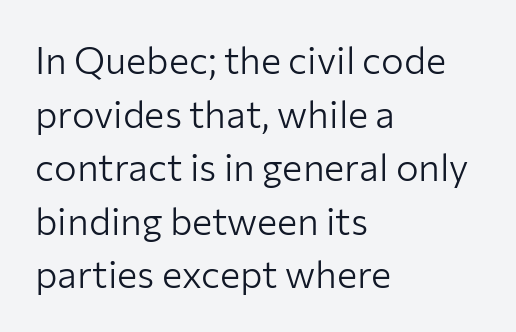
The image shows 38 px light sans-serif type, upright; set left-aligned, normal line spacing (1.41x), normal letter spacing, not underlined; low stroke contrast and a medium x-height.
